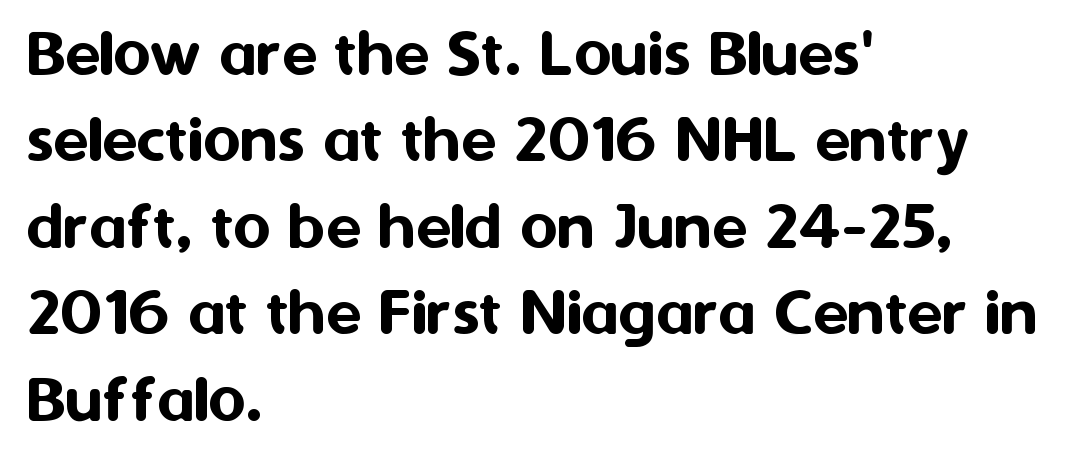
Is the letter spacing exaggerated? No — it looks like the ordinary default. These lines were composed using upright roman letters. No word sits above an underline. Is the block centered? No — it sits flush against the left margin.
